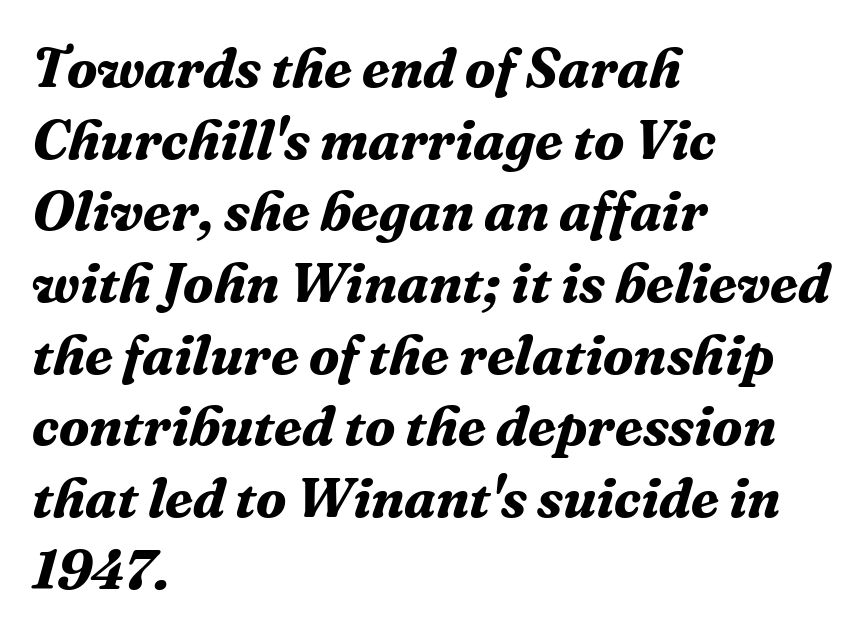
The image shows 56 px bold serif type, italic (leaning right); set left-aligned, normal line spacing (1.28x), normal letter spacing, not underlined; medium stroke contrast and a medium x-height.
